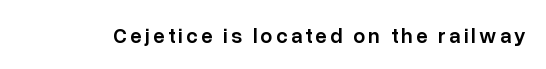
{"italic": "no", "bold": "semi", "underline": "no", "glyph_px": 21}
